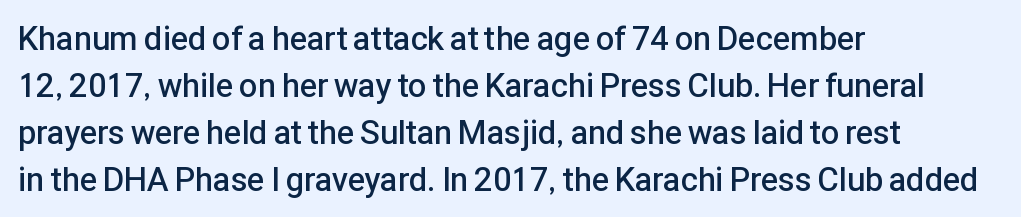
{"serif": "no", "italic": "no", "bold": "semi", "weight": "semibold", "width": "normal", "stroke_contrast": "low", "x_height": "medium", "monospaced": "no", "underline": "no", "align": "left", "line_spacing": "normal", "line_spacing_ratio": 1.42, "letter_spacing": "normal", "letter_spacing_em": 0.0, "glyph_px": 33}
